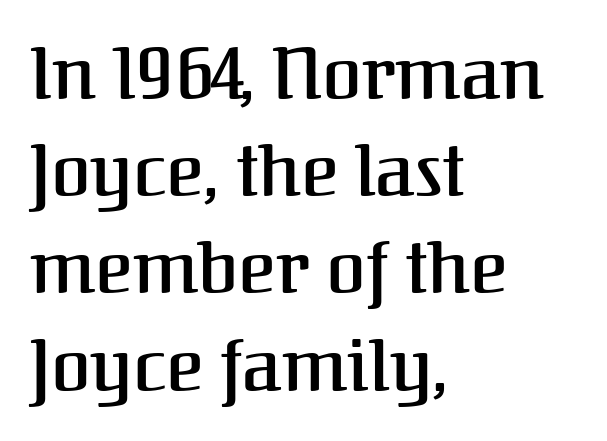
Here the designer chose a conventional face with non-uniform glyph widths. These lines stack with their left ends in a neat column. Rendered with straight, roman letterforms. Glance below the letters and you will spot only blank space. The letters sit at their default tracking, neither squeezed nor spread. Typographically, this falls in the serif category.
